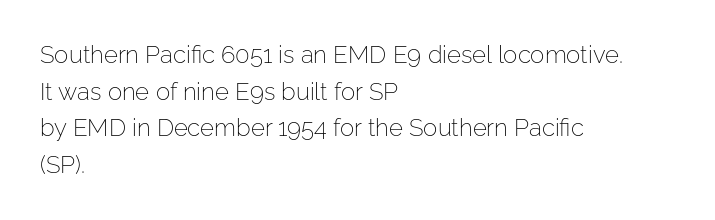
The image shows 24 px text type, upright; set left-aligned, normal line spacing (1.53x), normal letter spacing, not underlined.
